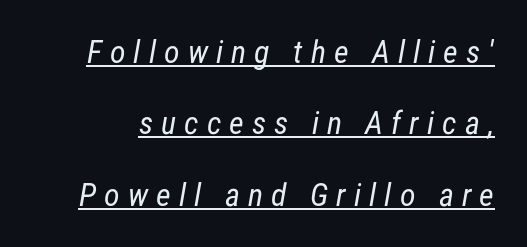
Q: Is the text bold? A: No.
Q: Is the typeface a serif or a sans-serif typeface? A: Sans-serif.
Q: Is the text underlined? A: Yes.
Q: Is the spacing between letters normal or unusually wide? A: Unusually wide.
Q: Is the spacing between lines tight, normal or loose? A: Loose.
Q: Width (condensed, normal, or wide)? A: Condensed.
Q: Stroke contrast? A: Low.
Q: x-height? A: Medium.
Q: Monospaced? A: No.
